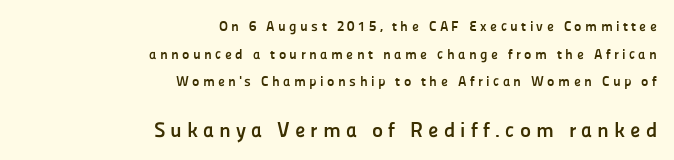
Q: Is the text bold? A: Yes.
Q: Is the text italic (slanted)? A: No, it is upright.
Q: Is the text underlined? A: No.
Q: How is the paragraph aligned? A: Right-aligned.
Q: Is the spacing between letters normal or unusually wide? A: Unusually wide.
Q: Is the spacing between lines tight, normal or loose? A: Loose.
Q: Which block of text is set in a larger size, the first (top) or the second (bottom)? A: The second (bottom) one.
